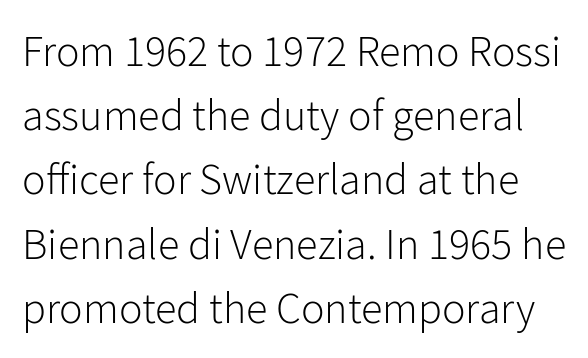
Q: Is the text bold? A: No.
Q: Is the text italic (slanted)? A: No, it is upright.
Q: Is the typeface a serif or a sans-serif typeface? A: Sans-serif.
Q: Is the text underlined? A: No.
Q: Is the spacing between letters normal or unusually wide? A: Normal.
Q: Is the spacing between lines tight, normal or loose? A: Normal.
Q: Width (condensed, normal, or wide)? A: Normal.
Q: Stroke contrast? A: Low.
Q: x-height? A: Medium.
Q: Monospaced? A: No.
